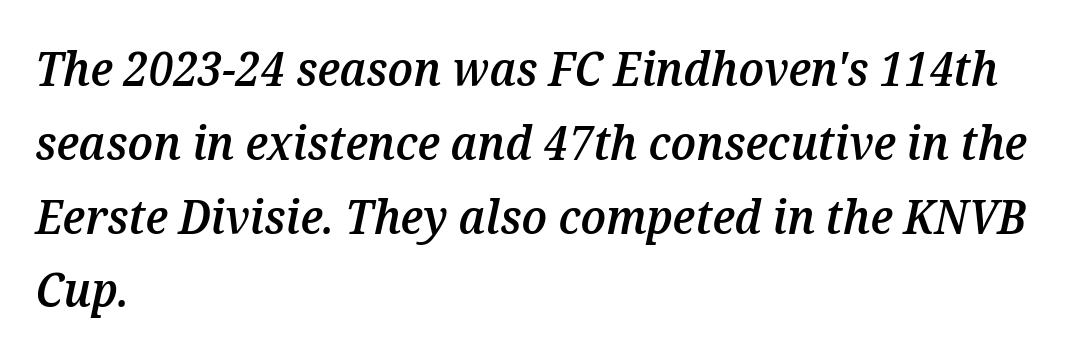
{"italic": "yes", "lean": "right", "slant_degrees": 12, "bold": "semi", "weight": "semibold", "width": "normal", "stroke_contrast": "medium", "x_height": "medium", "monospaced": "no", "underline": "no", "align": "left", "line_spacing": "normal", "line_spacing_ratio": 1.57, "letter_spacing": "normal", "letter_spacing_em": 0.0, "glyph_px": 47}
